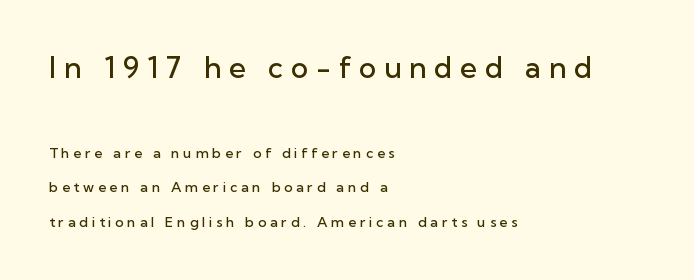
The type sits square on the baseline with zero lean. Only glyphs here, with clear space below each row. You could not count columns in this text — the font is proportionally spaced. Here the first block reads like a headline and the second like body copy. What's the leading like? Stretched, with rows far apart. Leftover space on each line is placed entirely after the last word.
